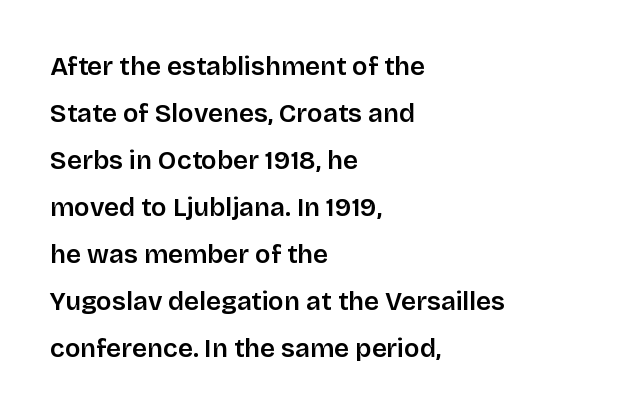
The image shows 26 px text type, upright; set left-aligned, line spacing 1.81x, normal letter spacing, not underlined.
